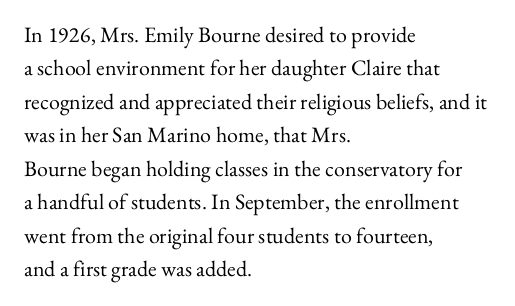
Q: Is the text bold? A: No.
Q: Is the text italic (slanted)? A: No, it is upright.
Q: Is the text underlined? A: No.
Q: How is the paragraph aligned? A: Left-aligned.
Q: Is the spacing between letters normal or unusually wide? A: Normal.
Q: Is the spacing between lines tight, normal or loose? A: Normal.
